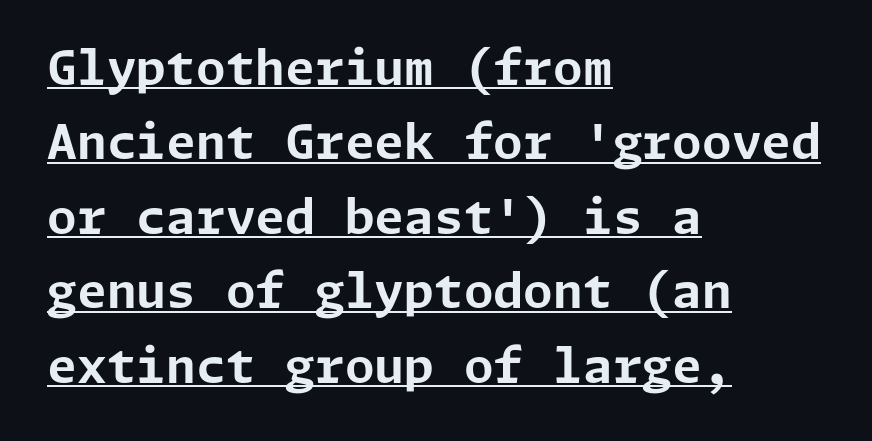
Q: Is the text bold? A: Yes.
Q: Is the text italic (slanted)? A: No, it is upright.
Q: Is the typeface a serif or a sans-serif typeface? A: Sans-serif.
Q: Is the text underlined? A: Yes.
Q: How is the paragraph aligned? A: Left-aligned.
Q: Is the spacing between letters normal or unusually wide? A: Normal.
Q: Is the spacing between lines tight, normal or loose? A: Normal.
Q: Width (condensed, normal, or wide)? A: Normal.
Q: Stroke contrast? A: Low.
Q: x-height? A: Medium.
